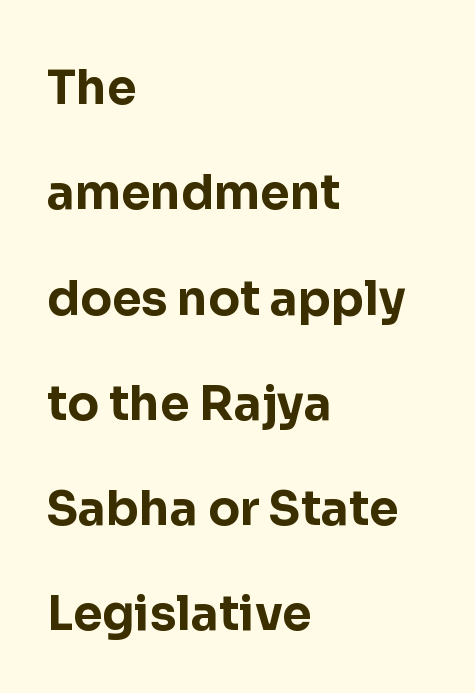
Q: Is the text bold? A: Yes.
Q: Is the text italic (slanted)? A: No, it is upright.
Q: Is the typeface a serif or a sans-serif typeface? A: Sans-serif.
Q: Is the text underlined? A: No.
Q: How is the paragraph aligned? A: Left-aligned.
Q: Is the spacing between letters normal or unusually wide? A: Normal.
Q: Is the spacing between lines tight, normal or loose? A: Loose.
Q: Width (condensed, normal, or wide)? A: Normal.
Q: Stroke contrast? A: Low.
Q: x-height? A: Medium.
Q: Monospaced? A: No.
